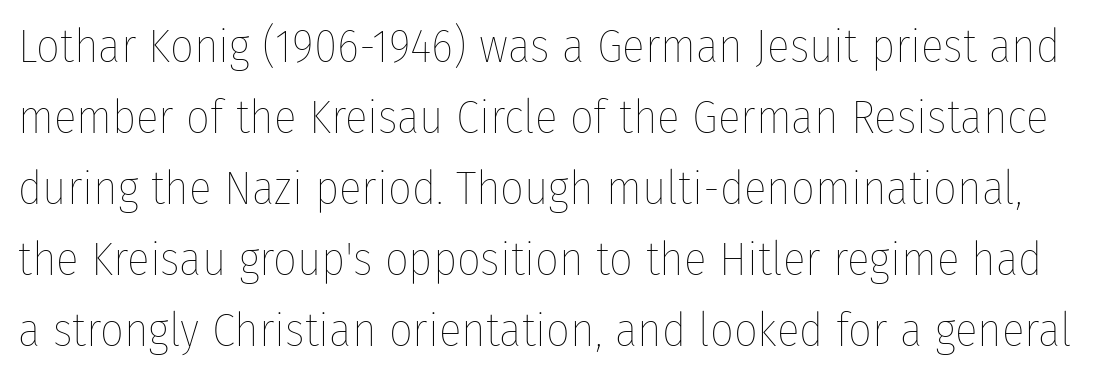
Q: Is the text bold? A: No.
Q: Is the text italic (slanted)? A: No, it is upright.
Q: Is the text underlined? A: No.
Q: Is the spacing between letters normal or unusually wide? A: Normal.
Q: Is the spacing between lines tight, normal or loose? A: Normal.
Q: Width (condensed, normal, or wide)? A: Condensed.
Q: Stroke contrast? A: Low.
Q: x-height? A: Medium.
Q: Monospaced? A: No.
